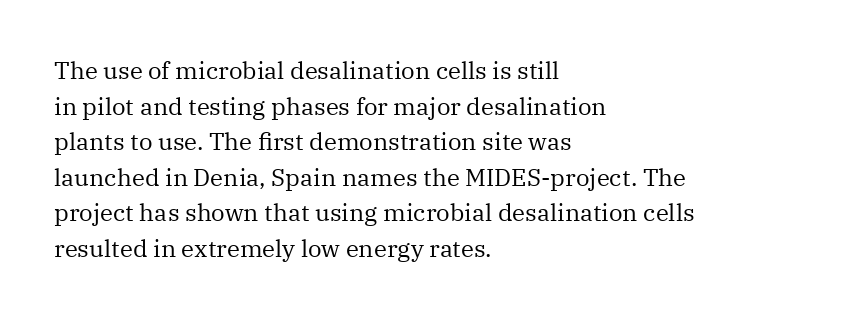
The image shows 24 px text type, upright; set left-aligned, normal line spacing (1.48x), normal letter spacing, not underlined.
